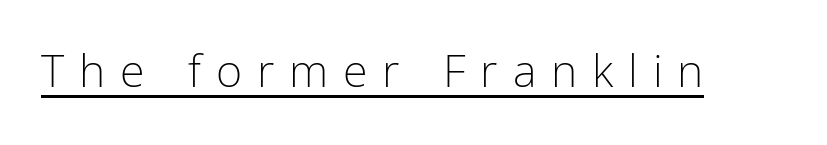
Q: Is the text bold? A: No.
Q: Is the text italic (slanted)? A: No, it is upright.
Q: Is the typeface a serif or a sans-serif typeface? A: Sans-serif.
Q: Is the text underlined? A: Yes.
Q: Is the spacing between letters normal or unusually wide? A: Unusually wide.
Q: Width (condensed, normal, or wide)? A: Condensed.
Q: Stroke contrast? A: Low.
Q: x-height? A: Medium.
Q: Monospaced? A: No.
